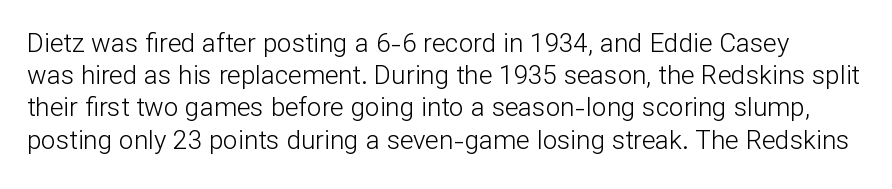
The image shows 26 px text type, upright; set line spacing 1.24x, normal letter spacing, not underlined.
